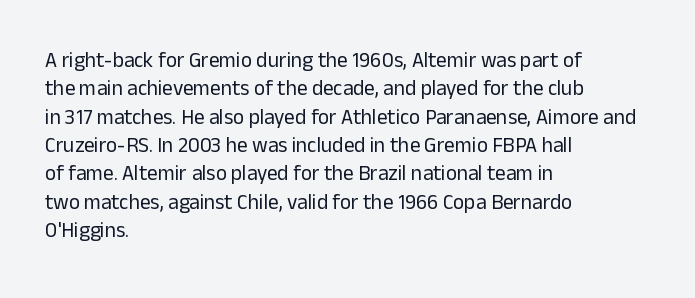
The image shows 21 px text type, upright; set left-aligned, normal line spacing (1.35x), normal letter spacing, not underlined.
